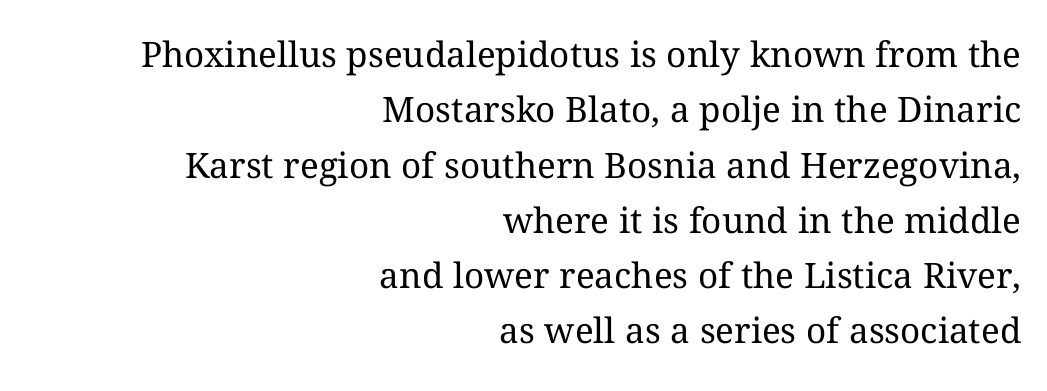
{"italic": "no", "bold": "no", "weight": "regular", "width": "normal", "stroke_contrast": "medium", "x_height": "medium", "monospaced": "no", "underline": "no", "align": "right", "line_spacing": "normal", "line_spacing_ratio": 1.58, "letter_spacing": "normal", "letter_spacing_em": 0.0, "glyph_px": 35}
